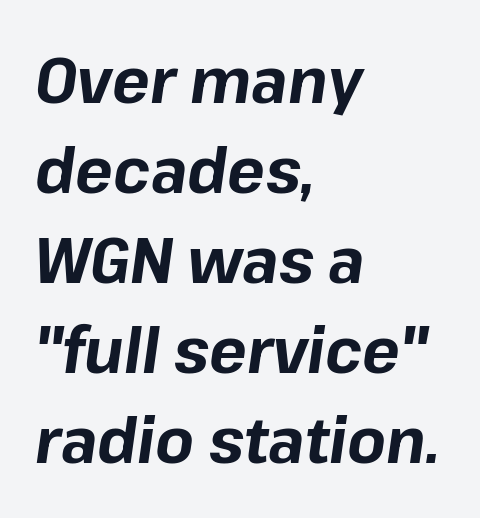
This block has exactly the height ordinary leading produces. The characters look thick and weighty, a clear bold. In CSS terms this would be text-align: left. Descenders are the only things crossing below the line. The type is set solid horizontally, with unmodified tracking.
